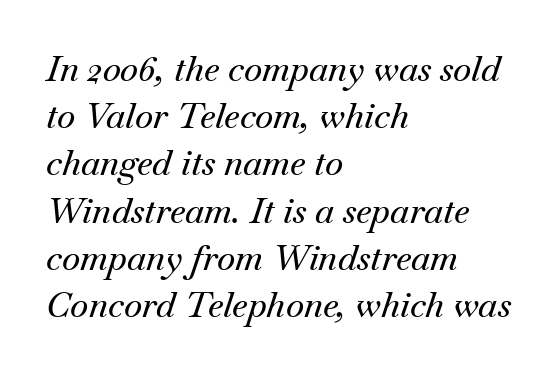
The image shows 35 px serif type, italic (leaning right); set left-aligned, normal line spacing (1.35x), normal letter spacing, not underlined; medium stroke contrast and a small x-height.
